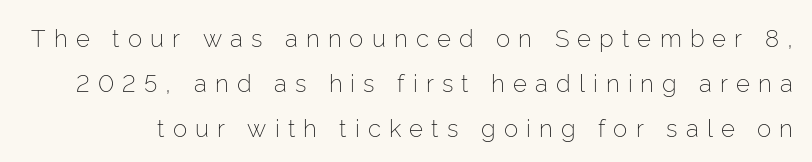
The image shows 24 px text type, upright; set line spacing 1.87x, unusually wide letter spacing (+0.34 em), not underlined.
